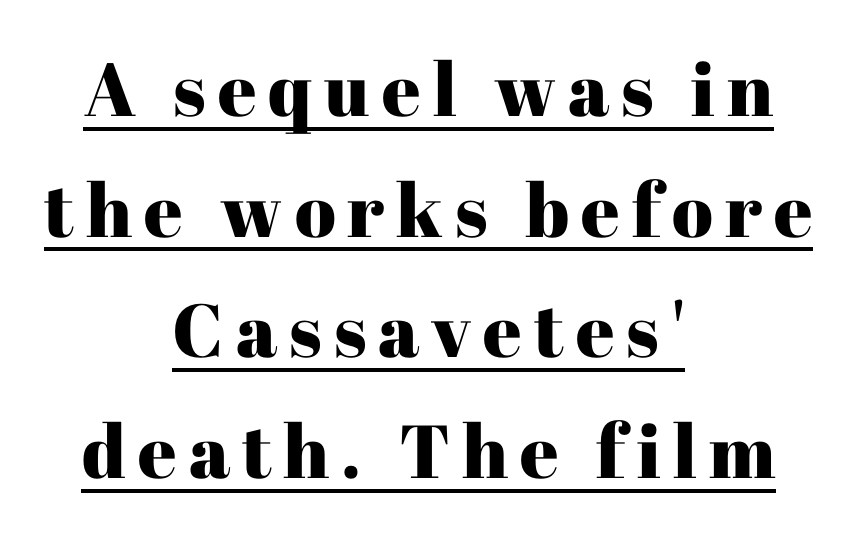
Tall strokes in this sample are plumb rather than angled. The typesetter chose a symmetrical, centered arrangement here. This sample keeps an unexceptional amount of space between lines. The sample's only ornament is a line tracing under the words. I'd call this a serif setting — the letters wear small feet. The letters advance in unequal steps, a hallmark of proportional type.
